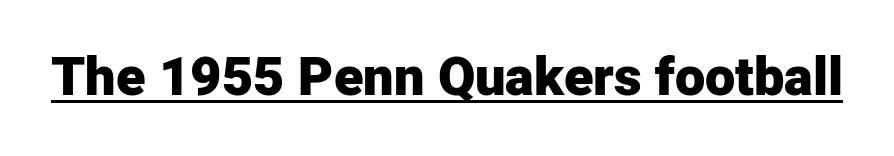
Q: Is the text bold? A: Yes.
Q: Is the text italic (slanted)? A: No, it is upright.
Q: Is the typeface a serif or a sans-serif typeface? A: Sans-serif.
Q: Is the text underlined? A: Yes.
Q: Is the spacing between letters normal or unusually wide? A: Normal.
Q: Width (condensed, normal, or wide)? A: Normal.
Q: Stroke contrast? A: Low.
Q: x-height? A: Medium.
Q: Monospaced? A: No.
